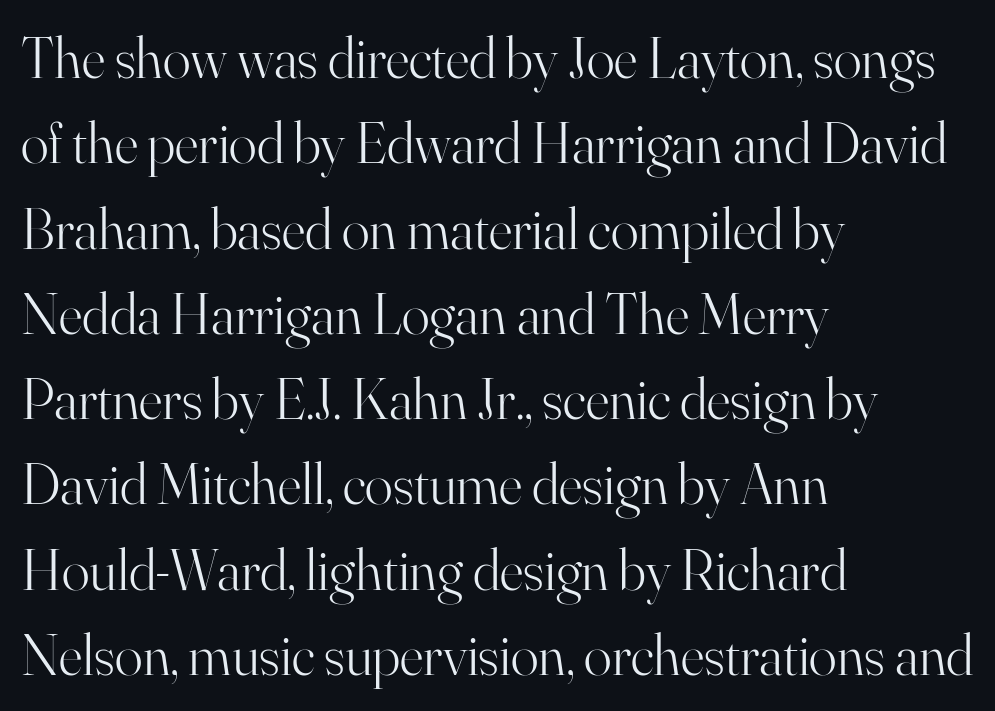
Serifs: yes, visible at the terminals of the letterforms. Bold? No — there's no thickening of the strokes. Characters follow at the spacing the type designer built in. Proportional: the letters do not fall into vertical columns. If you drew a line through each stem, it would be perfectly vertical. Rule under the text: the space is simply empty.
